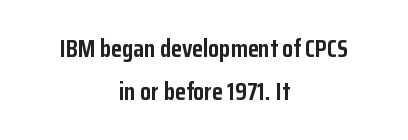
Tall strokes in this sample are plumb rather than angled. The passage shown is emphatically bold. The letterforms sit shoulder to shoulder at normal distance. The rendering positions every line midway between the sides. The gap between lines stays unmarked.
